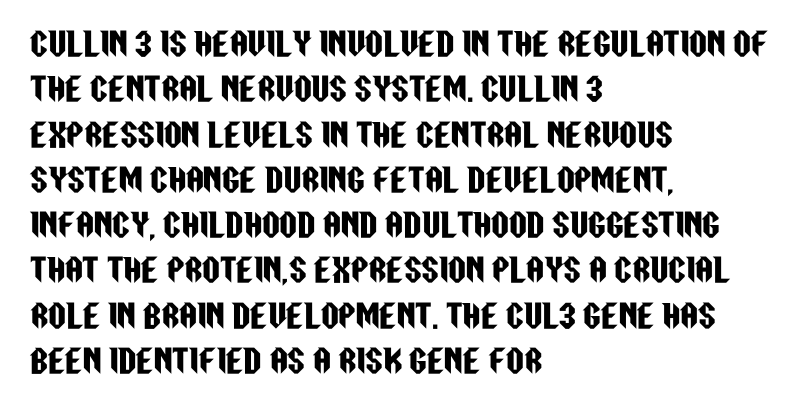
The space between consecutive lines is moderate. The compositor pushed each line to the left boundary. The gaps between neighbouring characters are ordinary and unremarkable. Here the designer chose a conventional face with non-uniform glyph widths.
